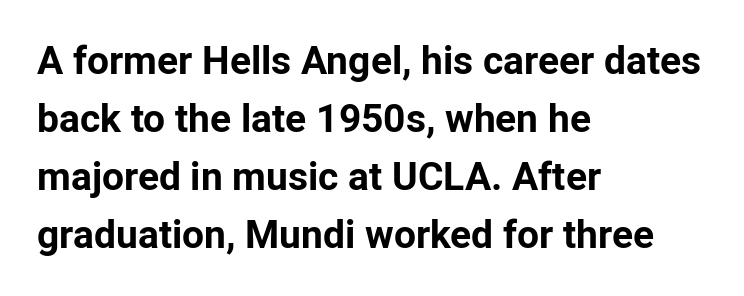
{"serif": "no", "italic": "no", "bold": "yes", "weight": "bold", "width": "normal", "stroke_contrast": "low", "x_height": "medium", "monospaced": "no", "underline": "no", "align": "left", "line_spacing": "normal", "line_spacing_ratio": 1.49, "letter_spacing": "normal", "letter_spacing_em": 0.0, "glyph_px": 39}
